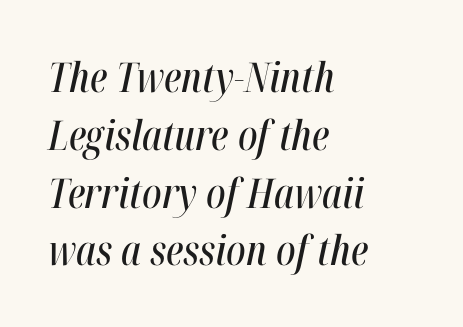
Q: Is the text italic (slanted)? A: Yes, it leans right by about 12 degrees.
Q: Is the text underlined? A: No.
Q: How is the paragraph aligned? A: Left-aligned.
Q: Is the spacing between letters normal or unusually wide? A: Normal.
Q: Is the spacing between lines tight, normal or loose? A: Normal.
Q: Width (condensed, normal, or wide)? A: Condensed.
Q: Stroke contrast? A: High.
Q: x-height? A: Medium.
Q: Monospaced? A: No.
